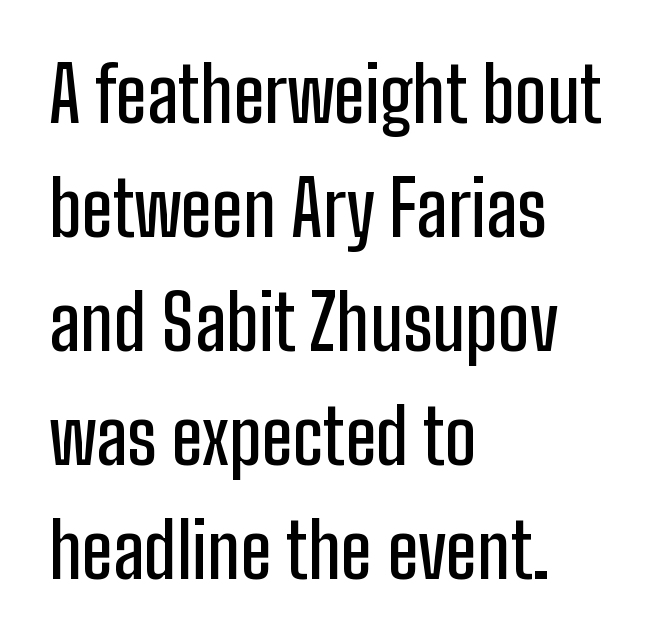
The block of text has a typical density, with ordinary space between rows. The area under the type is left untouched. Note the varied advance widths — an 'i' is clearly narrower than an 'm'. Alignment: flush left. Font category for this specimen: sans-serif.
